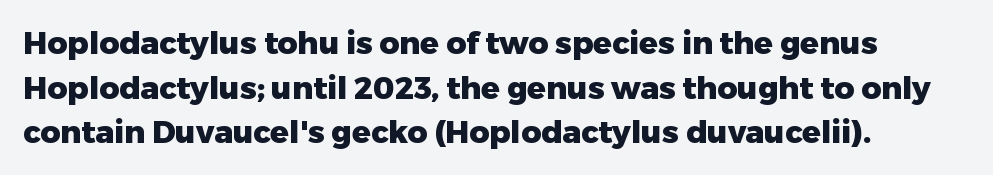
The image shows 31 px heavy sans-serif type, upright; set left-aligned, normal line spacing (1.44x), normal letter spacing, not underlined; low stroke contrast and a medium x-height.
